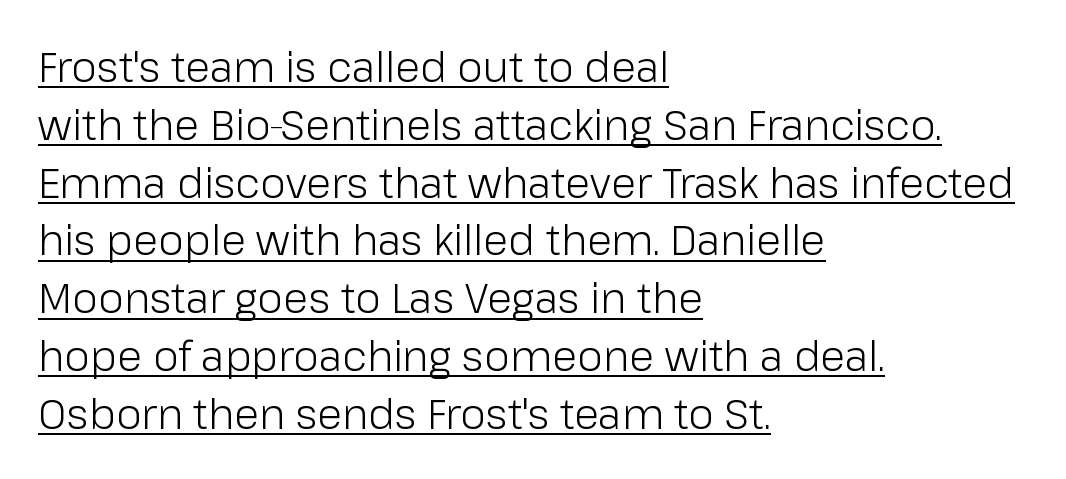
The image shows 41 px light sans-serif type, upright; set left-aligned, normal line spacing (1.41x), normal letter spacing, underlined; low stroke contrast and a medium x-height.
